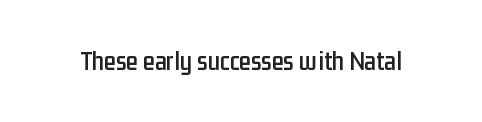
Q: Is the text italic (slanted)? A: No, it is upright.
Q: Is the text underlined? A: No.
Q: Is the spacing between letters normal or unusually wide? A: Normal.
